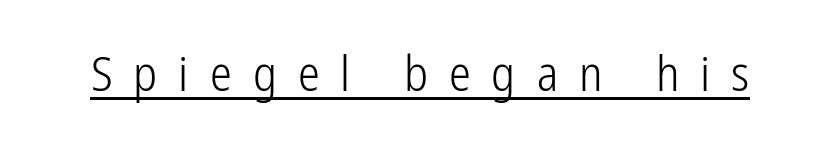
Note the varied advance widths — an 'i' is clearly narrower than an 'm'. Do the letters lean? They stand straight. The passage shown is typeset with a sans-serif family. Honestly, the underline is the first thing you notice here. Heft: none added — not bold. Each word looks stretched out because of the extra space between its letters.
